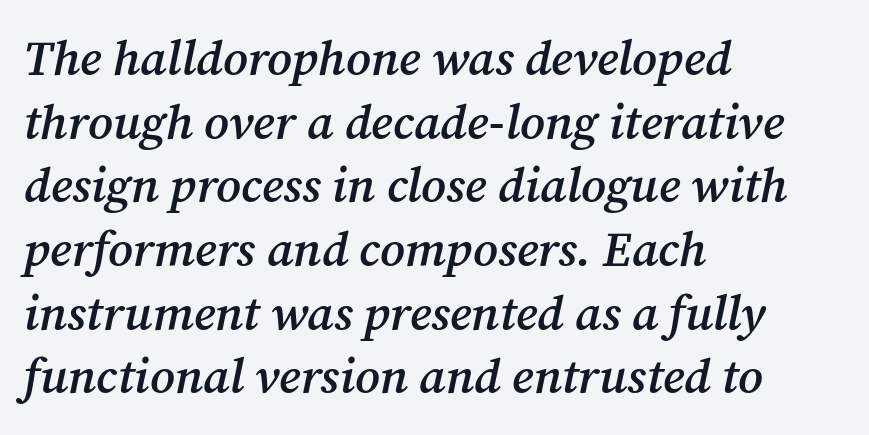
Leading: standard. The typesetter chose a ragged-right arrangement here. Note: serifs present on the glyphs. Between one letter and the next there's only the usual sliver of space. A typesetter would call this proportional, since set widths differ per character.
